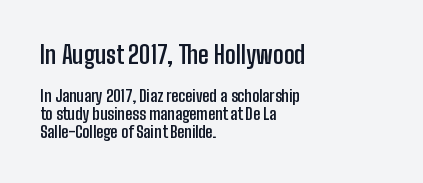
The image shows 24 px bold type, upright; set left-aligned, tight line spacing (1.13x), normal letter spacing, not underlined; the first (top) block is 1.5x larger.
